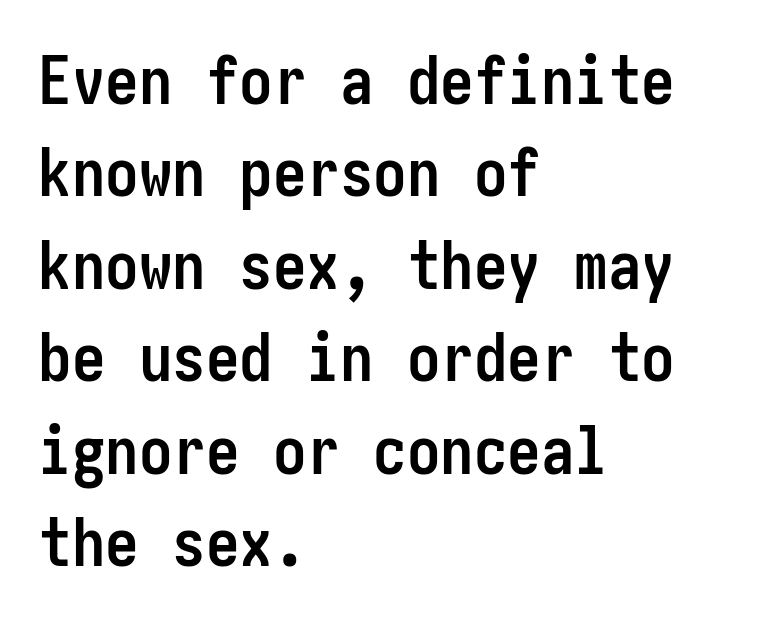
Designer's note — italics off, roman on. The tracking reads as untouched default to a designer's eye. Where is the straight margin? On the left. Bold? Absolutely — the strokes are thick and heavy. A normal amount of white space separates one row of letters from the next. Each row of text sits above clean, open space.
